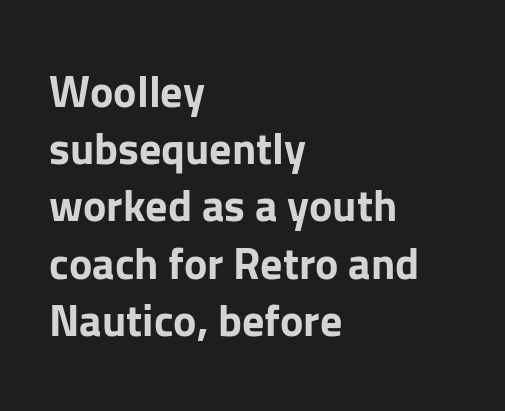
{"serif": "no", "italic": "no", "bold": "yes", "weight": "bold", "width": "normal", "stroke_contrast": "low", "x_height": "medium", "monospaced": "no", "underline": "no", "align": "left", "line_spacing": "normal", "line_spacing_ratio": 1.3, "letter_spacing": "normal", "letter_spacing_em": 0.0, "glyph_px": 44}
